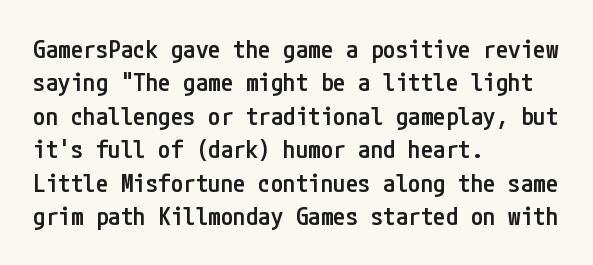
Q: Is the text bold? A: Semi-bold.
Q: Is the text italic (slanted)? A: No, it is upright.
Q: Is the text underlined? A: No.
Q: How is the paragraph aligned? A: Left-aligned.
Q: Is the spacing between letters normal or unusually wide? A: Normal.
Q: Is the spacing between lines tight, normal or loose? A: Normal.
